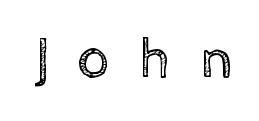
The rendering uses natural spacing where letterforms have individual widths. Notice how the stems are strictly vertical — no italics here. Quick note: underline off. Short note: letters widely spaced.
